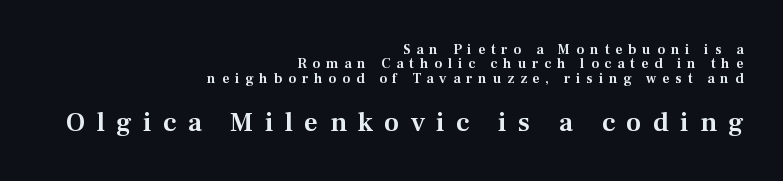
Caption: upper text group reduced, lower text group enlarged. Horizontal alignment here is rightward, an uncommon choice for prose. Between one letter and the next there's a generous, obvious gap. Bare-footed words on every line. How would I describe the line gaps? Narrow and economical.
